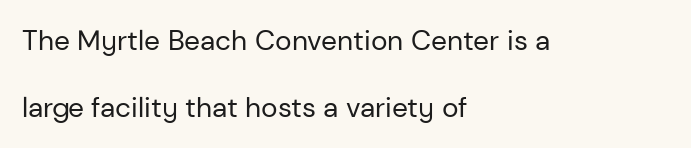
Only glyphs here, with clear space below each row. The lines are spread far apart with generous leading. A roman cut, with each character standing at attention. Heft: none added — not bold. In terms of letterform style, serifs are entirely absent.
